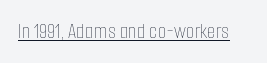
The image shows 22 px text type, upright; set normal letter spacing, underlined.
